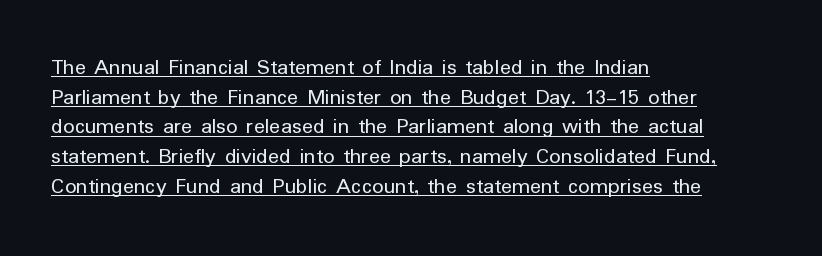
The image shows 23 px text type, upright; set left-aligned, normal line spacing (1.29x), normal letter spacing, underlined.
